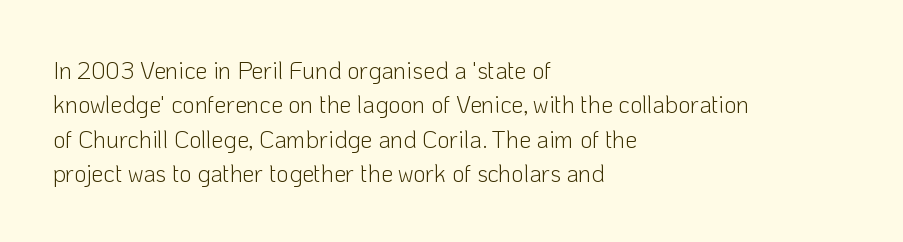
{"italic": "no", "bold": "no", "underline": "no", "align": "left", "line_spacing": "normal", "line_spacing_ratio": 1.43, "letter_spacing": "normal", "letter_spacing_em": 0.0, "glyph_px": 24}
